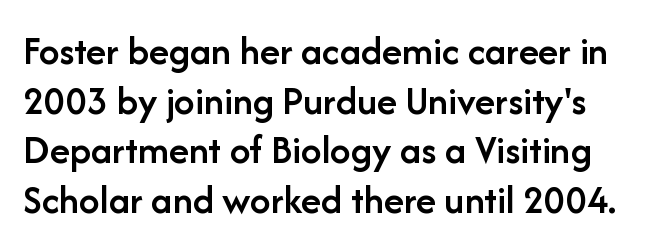
Q: Is the text bold? A: Semi-bold.
Q: Is the text italic (slanted)? A: No, it is upright.
Q: Is the typeface a serif or a sans-serif typeface? A: Sans-serif.
Q: Is the text underlined? A: No.
Q: Is the spacing between letters normal or unusually wide? A: Normal.
Q: Width (condensed, normal, or wide)? A: Normal.
Q: Stroke contrast? A: Low.
Q: x-height? A: Medium.
Q: Monospaced? A: No.
